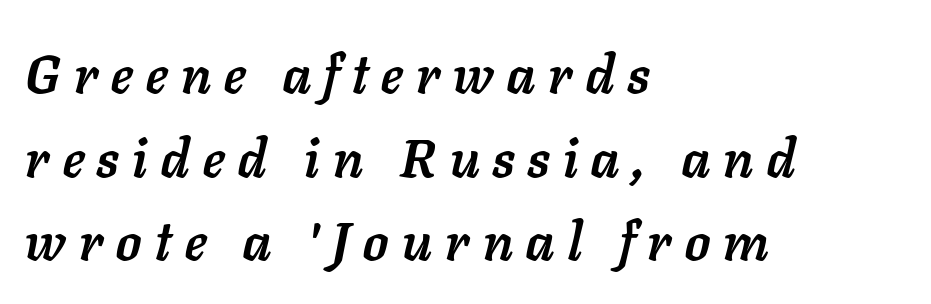
The image shows 54 px semibold type, italic (leaning right); set left-aligned, normal line spacing (1.55x), unusually wide letter spacing (+0.25 em), not underlined; low stroke contrast and a medium x-height.
